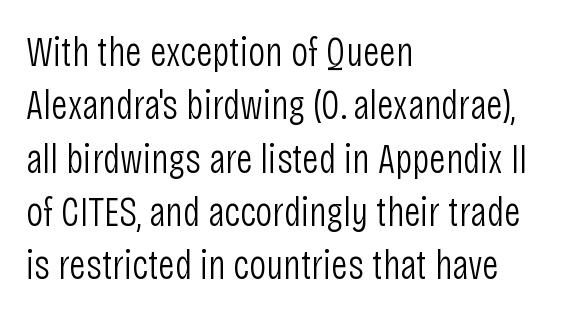
Q: Is the text bold? A: No.
Q: Is the text italic (slanted)? A: No, it is upright.
Q: Is the typeface a serif or a sans-serif typeface? A: Sans-serif.
Q: Is the text underlined? A: No.
Q: How is the paragraph aligned? A: Left-aligned.
Q: Is the spacing between letters normal or unusually wide? A: Normal.
Q: Is the spacing between lines tight, normal or loose? A: Normal.
Q: Width (condensed, normal, or wide)? A: Condensed.
Q: Stroke contrast? A: Low.
Q: x-height? A: Large.
Q: Monospaced? A: No.
